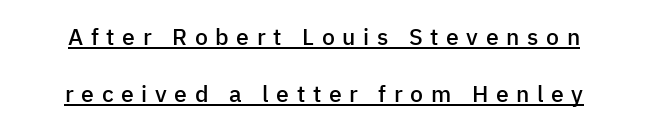
Q: Is the text bold? A: Semi-bold.
Q: Is the text italic (slanted)? A: No, it is upright.
Q: Is the text underlined? A: Yes.
Q: Is the spacing between letters normal or unusually wide? A: Unusually wide.
Q: Is the spacing between lines tight, normal or loose? A: Loose.
